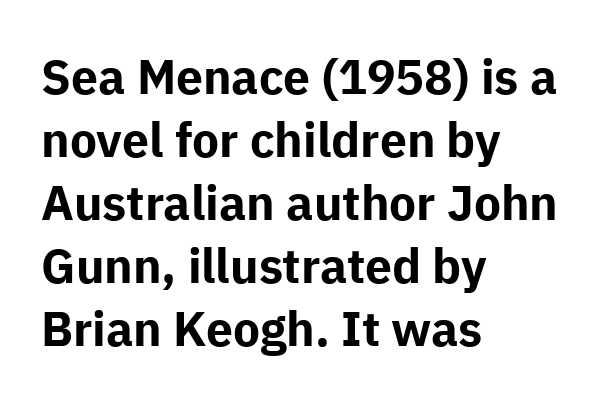
{"serif": "no", "italic": "no", "bold": "yes", "weight": "bold", "width": "normal", "stroke_contrast": "low", "x_height": "medium", "monospaced": "no", "underline": "no", "align": "left", "line_spacing": "normal", "line_spacing_ratio": 1.31, "letter_spacing": "normal", "letter_spacing_em": 0.0, "glyph_px": 48}
